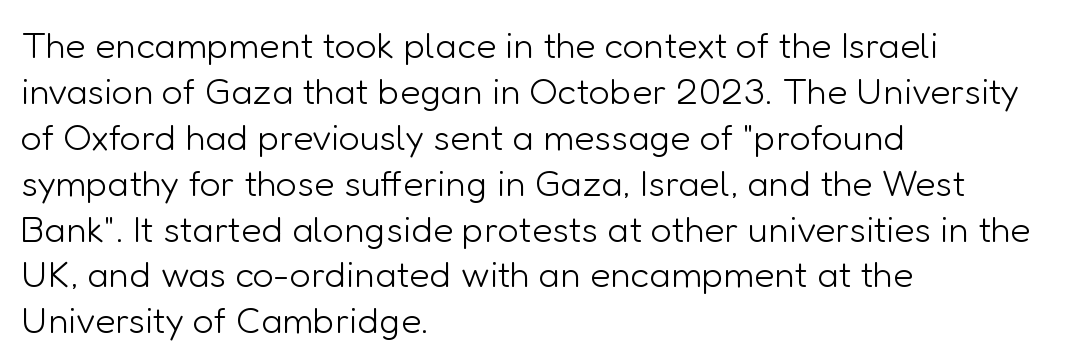
The image shows 37 px light sans-serif type, upright; set left-aligned, line spacing 1.24x, normal letter spacing, not underlined; low stroke contrast and a medium x-height.
